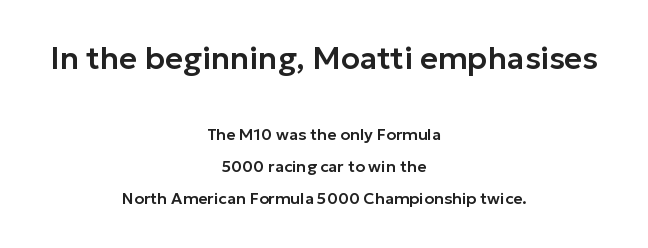
The image shows 31 px sans-serif type, upright; set centered, loose line spacing (1.99x), normal letter spacing, not underlined; the first (top) block is 1.94x larger; low stroke contrast and a medium x-height.
